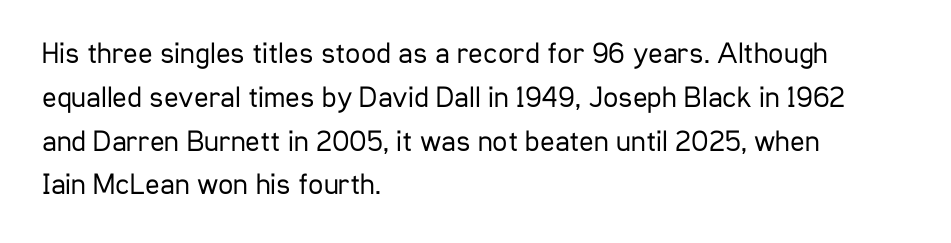
The image shows 30 px regular-weight, condensed sans-serif type, upright; set left-aligned, normal line spacing (1.46x), normal letter spacing, not underlined; low stroke contrast and a medium x-height.
